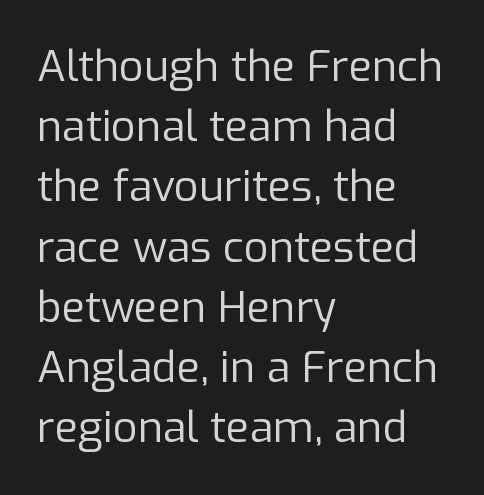
Underlining? Definitely not there. The tracking reads as untouched default to a designer's eye. Whoever set this chose a conventional vertical rhythm. The specimen reads as upright at a glance. The text was rendered using a sans face with plain stroke endings. The lines are quadded left.
